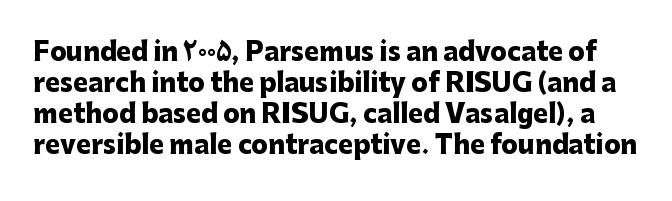
Q: Is the text bold? A: Yes.
Q: Is the text italic (slanted)? A: No, it is upright.
Q: Is the text underlined? A: No.
Q: Is the spacing between letters normal or unusually wide? A: Normal.
